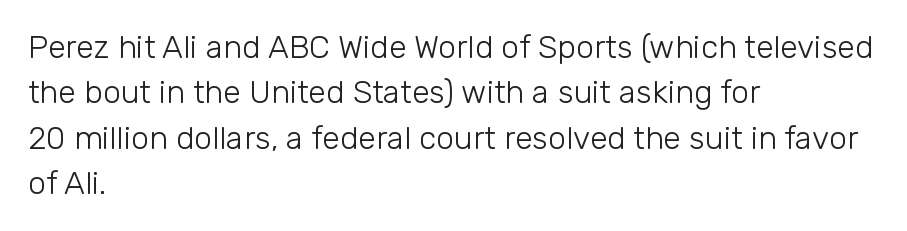
The image shows 32 px light sans-serif type, upright; set left-aligned, normal line spacing (1.42x), normal letter spacing, not underlined; low stroke contrast and a medium x-height.
